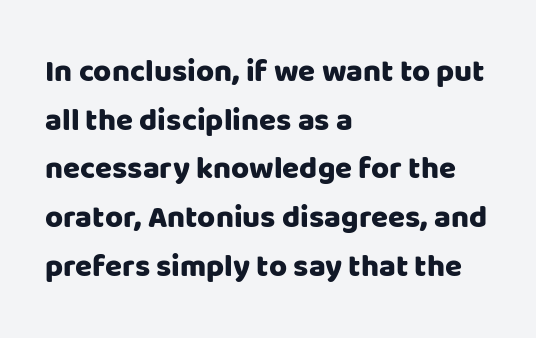
The image shows 31 px sans-serif type, upright; set left-aligned, normal line spacing (1.57x), normal letter spacing, not underlined; low stroke contrast and a large x-height.
